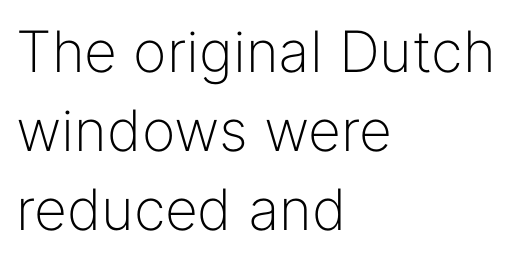
{"serif": "no", "italic": "no", "bold": "no", "weight": "light", "width": "normal", "stroke_contrast": "low", "x_height": "medium", "monospaced": "no", "underline": "no", "align": "left", "line_spacing": "normal", "line_spacing_ratio": 1.39, "letter_spacing": "normal", "letter_spacing_em": 0.0, "glyph_px": 57}
